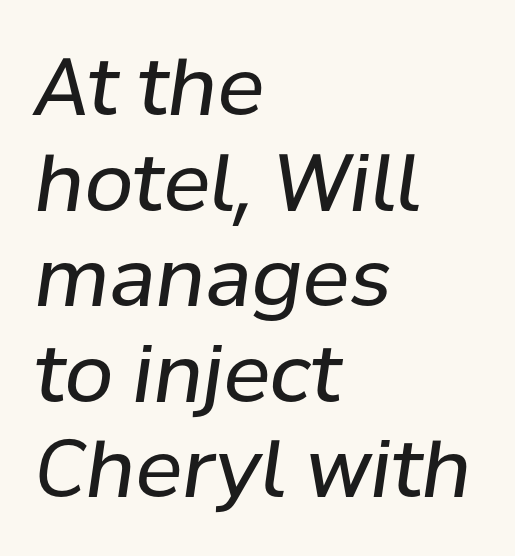
Q: Is the text bold? A: No.
Q: Is the text italic (slanted)? A: Yes, it leans right by about 8 degrees.
Q: Is the text underlined? A: No.
Q: How is the paragraph aligned? A: Left-aligned.
Q: Is the spacing between letters normal or unusually wide? A: Normal.
Q: Width (condensed, normal, or wide)? A: Normal.
Q: Stroke contrast? A: Low.
Q: x-height? A: Medium.
Q: Monospaced? A: No.
